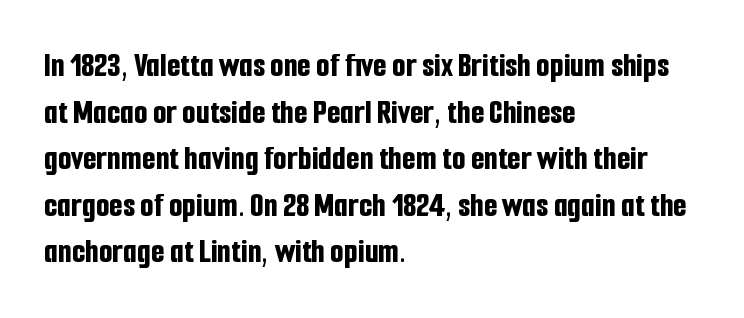
{"serif": "no", "italic": "no", "bold": "yes", "weight": "bold", "width": "condensed", "stroke_contrast": "low", "x_height": "medium", "monospaced": "no", "underline": "no", "align": "left", "line_spacing": "normal", "line_spacing_ratio": 1.33, "letter_spacing": "normal", "letter_spacing_em": 0.0, "glyph_px": 35}
